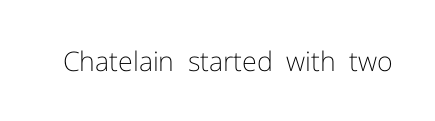
Has an underline been added? It has not. The type is set solid horizontally, with unmodified tracking. The characters are drawn with everyday or finer stroke widths. Every character sits straight up, as roman type does.
